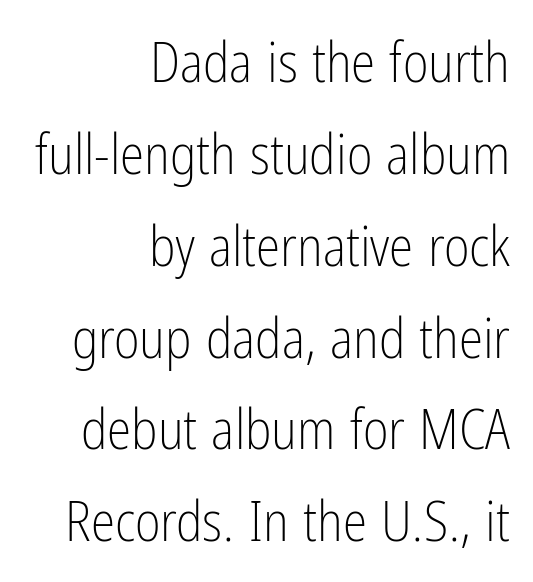
The image shows 55 px light, condensed sans-serif type, upright; set right-aligned, normal line spacing (1.67x), normal letter spacing, not underlined; low stroke contrast and a medium x-height.
